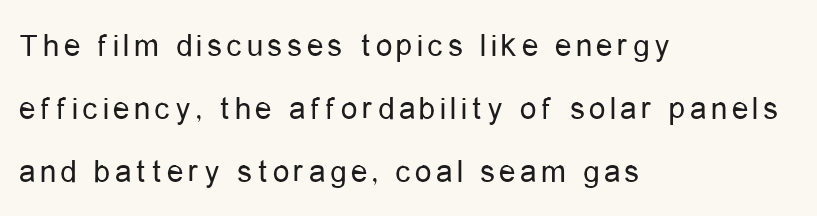
Is the type heavy? It reads as light-to-regular instead. The letters advance in unequal steps, a hallmark of proportional type. Regarding serifs, this sample does without them. These lines were composed using upright roman letters.
